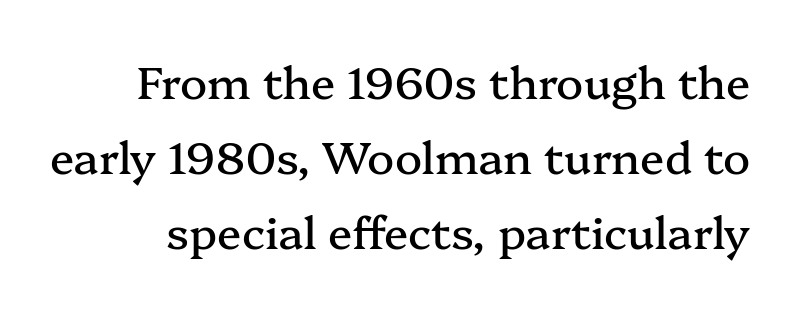
The passage shown is not underscored anywhere. When letters stand straight like this, we call the style roman or upright. Spacing between characters is what you'd get straight out of the box. You could not count columns in this text — the font is proportionally spaced.
